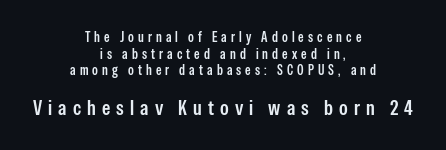
The image shows 21 px text type, upright; set centered, line spacing 1.18x, unusually wide letter spacing (+0.29 em), not underlined; the second (bottom) block is 1.5x larger.
